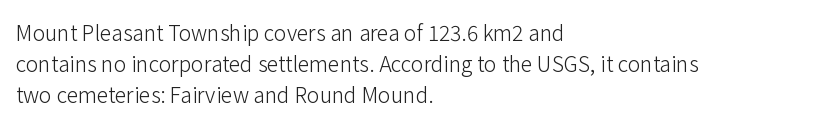
Q: Is the text bold? A: No.
Q: Is the text italic (slanted)? A: No, it is upright.
Q: Is the text underlined? A: No.
Q: How is the paragraph aligned? A: Left-aligned.
Q: Is the spacing between letters normal or unusually wide? A: Normal.
Q: Is the spacing between lines tight, normal or loose? A: Normal.
